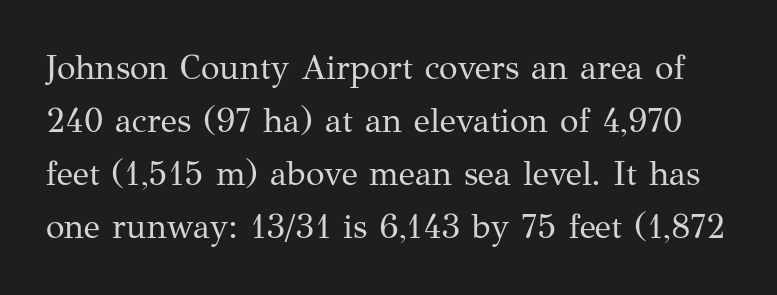
{"serif": "yes", "italic": "no", "bold": "no", "weight": "regular", "width": "normal", "stroke_contrast": "medium", "x_height": "medium", "monospaced": "no", "underline": "no", "line_spacing": "normal", "line_spacing_ratio": 1.56, "letter_spacing": "normal", "letter_spacing_em": 0.0, "glyph_px": 34}
